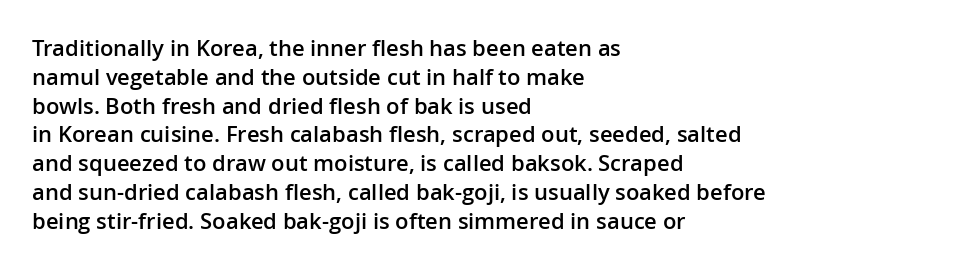
Left-aligned paragraph, ragged on the right. This sample uses plain, unmodified letter spacing. The lettering holds an erect, upright posture throughout. Underlining? Definitely not there. Students, this is semibold: more ink than regular, less than bold.
